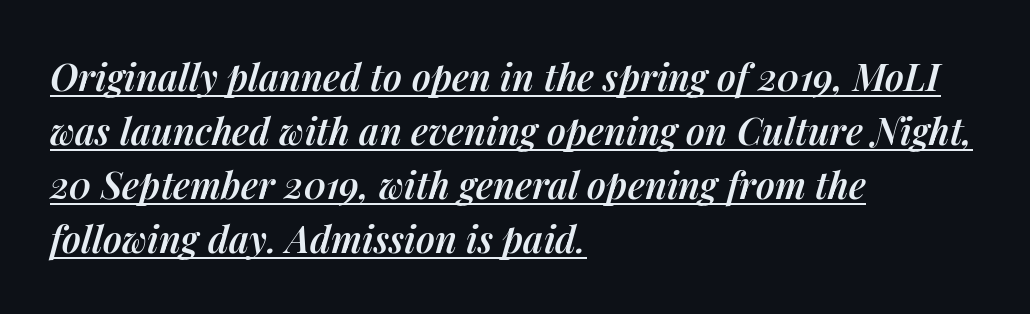
Do the characters align in a grid? No, the font is proportional. Regular leading. Does the weight exceed regular? Yes, but only to semibold. The rendering keeps characters at their native spacing. Line beginnings align vertically; line endings do not. A typesetter would mark this as italic.
